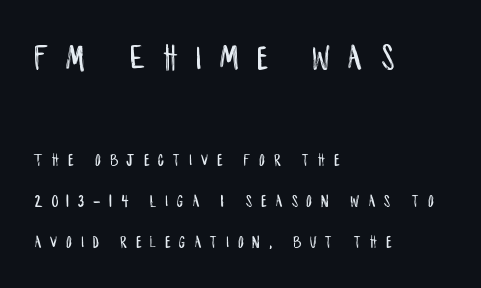
The image shows 37 px condensed sans-serif type, upright; set left-aligned, loose line spacing (2.28x), unusually wide letter spacing (+0.5 em), not underlined; the first (top) block is 2.06x larger; low stroke contrast and a large x-height.
